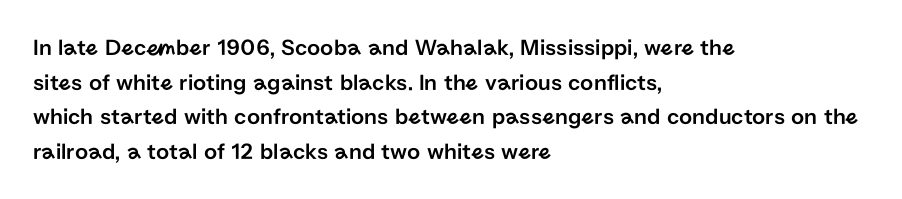
Q: Is the text italic (slanted)? A: No, it is upright.
Q: Is the text underlined? A: No.
Q: How is the paragraph aligned? A: Left-aligned.
Q: Is the spacing between letters normal or unusually wide? A: Normal.
Q: Is the spacing between lines tight, normal or loose? A: Normal.
